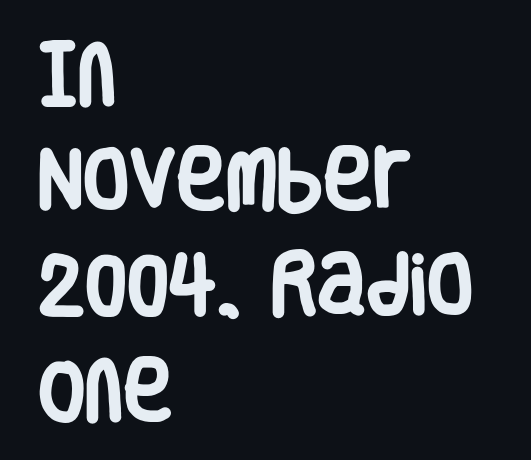
{"serif": "no", "italic": "no", "bold": "yes", "weight": "heavy", "width": "condensed", "stroke_contrast": "low", "x_height": "large", "monospaced": "no", "underline": "no", "align": "left", "line_spacing": "normal", "line_spacing_ratio": 1.57, "letter_spacing": "normal", "letter_spacing_em": 0.0, "glyph_px": 67}
